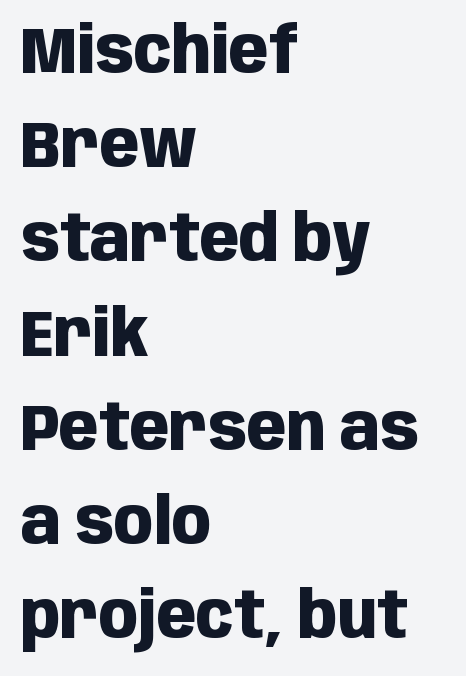
Each new line begins a customary step beneath the previous one. On the weight axis this lands at bold, roughly 700. These lines are composed in type without serifs. Inter-character spacing is left at the font's built-in metrics.
